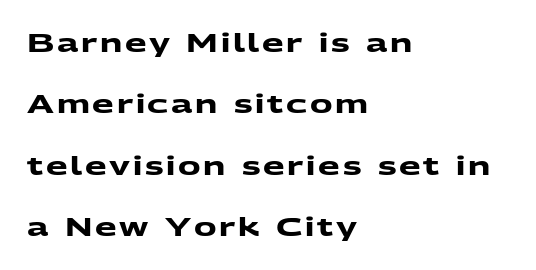
{"bold": "yes", "underline": "no", "align": "left", "line_spacing": "loose", "line_spacing_ratio": 2.46, "glyph_px": 25}
